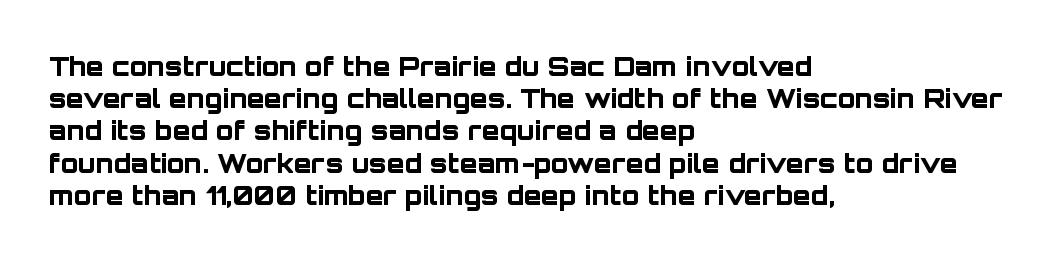
Descenders hang freely into open space. Rendered with straight, roman letterforms. The strokes are fattened all the way to bold. This rendering uses left alignment, leaving the right contour irregular.
